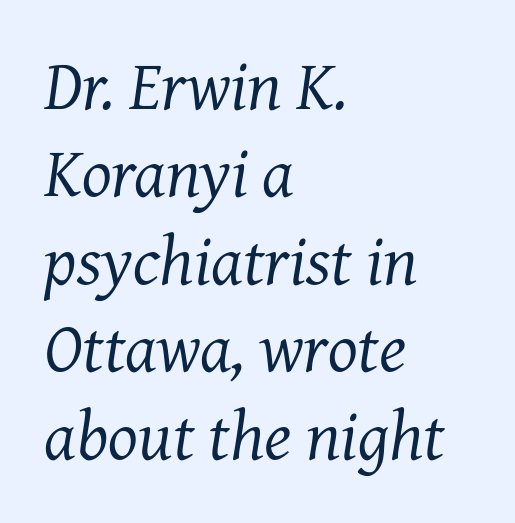
Q: Is the text bold? A: No.
Q: Is the text italic (slanted)? A: Yes, it leans right by about 7 degrees.
Q: Is the typeface a serif or a sans-serif typeface? A: Serif.
Q: Is the text underlined? A: No.
Q: How is the paragraph aligned? A: Left-aligned.
Q: Is the spacing between letters normal or unusually wide? A: Normal.
Q: Is the spacing between lines tight, normal or loose? A: Normal.
Q: Width (condensed, normal, or wide)? A: Normal.
Q: Stroke contrast? A: Medium.
Q: x-height? A: Medium.
Q: Monospaced? A: No.
